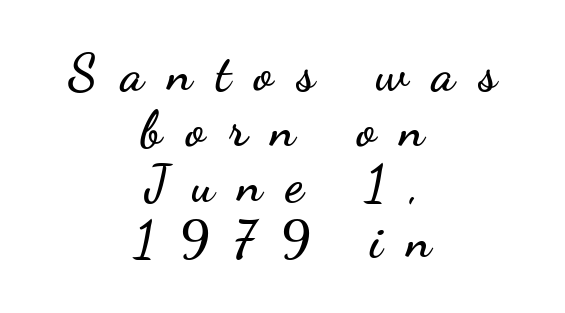
The rendering positions every line midway between the sides. The vertical gap from one line to the next is small. Is the letter spacing exaggerated? Yes — the characters are pushed far apart.
